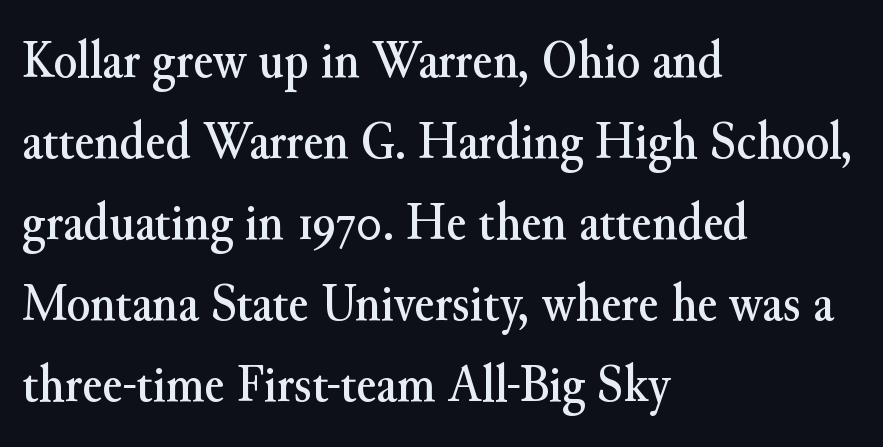
Posture: vertical. Short and long lines alike share a common starting point at left. Plain, unruled lines of type. Note: serifs present on the glyphs. Tracking value appears to be zero — textbook default spacing. This sample keeps an unexceptional amount of space between lines.
